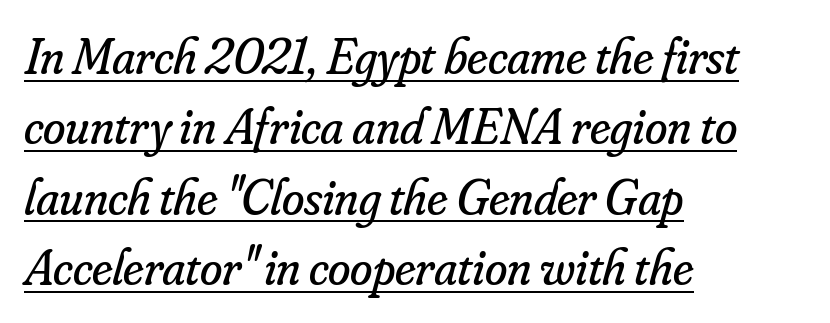
The image shows 51 px regular-weight serif type, italic (leaning right); set left-aligned, normal line spacing (1.38x), normal letter spacing, underlined; low stroke contrast and a small x-height.
